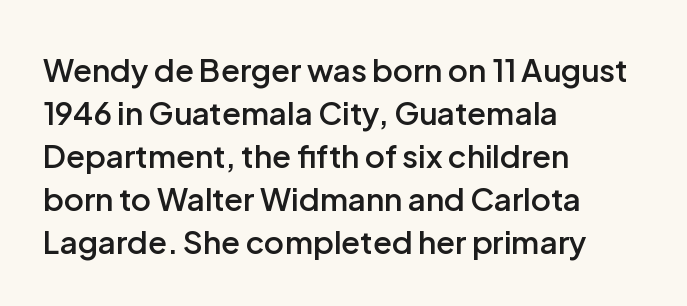
The image shows 31 px semibold sans-serif type, upright; set left-aligned, normal line spacing (1.39x), normal letter spacing, not underlined; low stroke contrast and a medium x-height.
